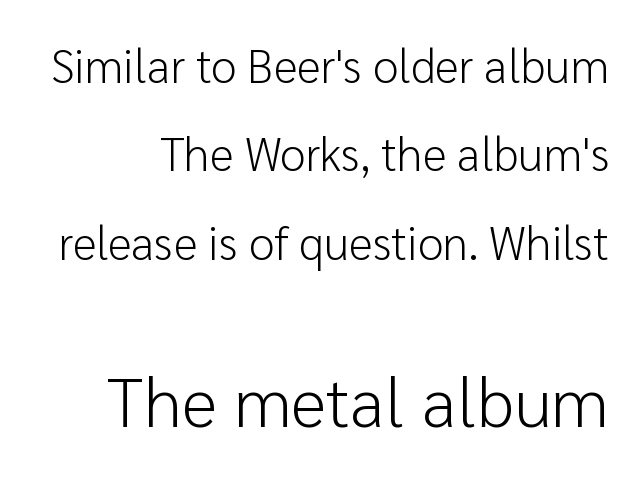
Q: Is the text bold? A: No.
Q: Is the text italic (slanted)? A: No, it is upright.
Q: Is the typeface a serif or a sans-serif typeface? A: Sans-serif.
Q: Is the text underlined? A: No.
Q: Is the spacing between letters normal or unusually wide? A: Normal.
Q: Is the spacing between lines tight, normal or loose? A: Loose.
Q: Which block of text is set in a larger size, the first (top) or the second (bottom)? A: The second (bottom) one.
Q: Width (condensed, normal, or wide)? A: Normal.
Q: Stroke contrast? A: Low.
Q: x-height? A: Medium.
Q: Monospaced? A: No.
